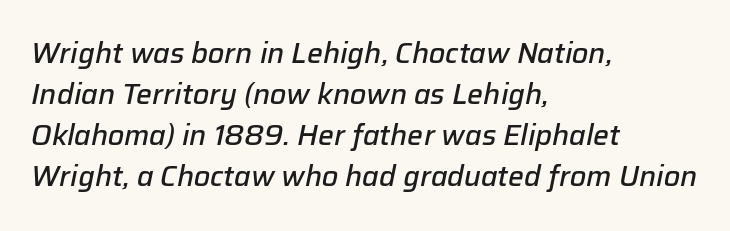
{"italic": "yes", "lean": "right", "slant_degrees": 12, "bold": "semi", "weight": "semibold", "width": "normal", "stroke_contrast": "low", "x_height": "medium", "monospaced": "no", "underline": "no", "align": "left", "line_spacing": "normal", "line_spacing_ratio": 1.47, "letter_spacing": "normal", "letter_spacing_em": 0.0, "glyph_px": 28}
